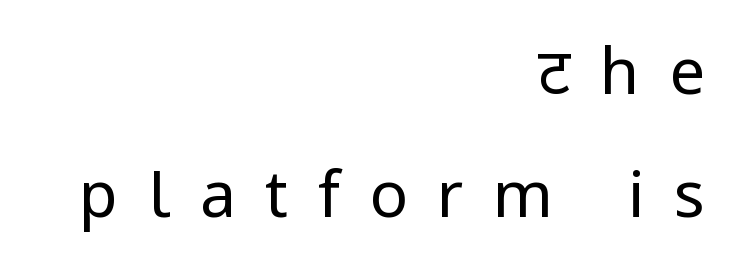
Q: Is the text bold? A: No.
Q: Is the text italic (slanted)? A: No, it is upright.
Q: Is the typeface a serif or a sans-serif typeface? A: Sans-serif.
Q: Is the text underlined? A: No.
Q: How is the paragraph aligned? A: Right-aligned.
Q: Is the spacing between letters normal or unusually wide? A: Unusually wide.
Q: Is the spacing between lines tight, normal or loose? A: Loose.
Q: Width (condensed, normal, or wide)? A: Normal.
Q: Stroke contrast? A: Low.
Q: x-height? A: Medium.
Q: Monospaced? A: No.
